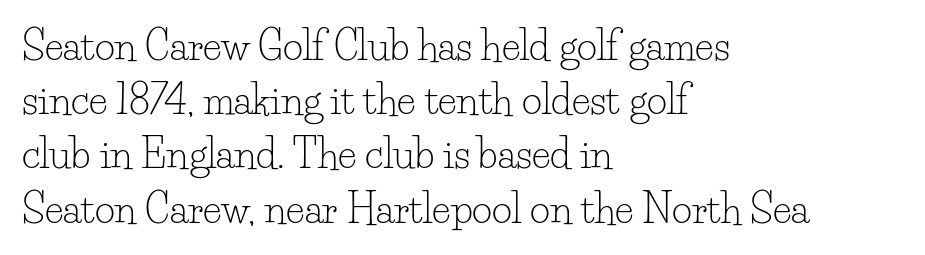
{"serif": "yes", "italic": "no", "bold": "no", "weight": "light", "width": "normal", "stroke_contrast": "low", "x_height": "small", "monospaced": "no", "underline": "no", "align": "left", "line_spacing": "normal", "line_spacing_ratio": 1.39, "letter_spacing": "normal", "letter_spacing_em": 0.0, "glyph_px": 39}
